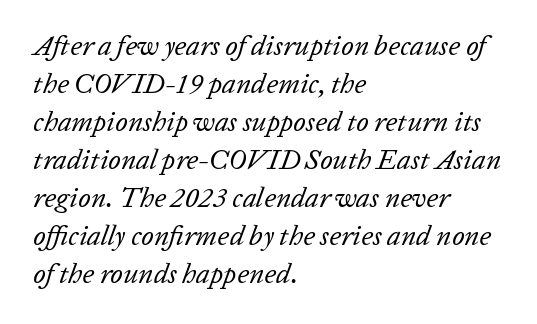
{"italic": "yes", "lean": "right", "slant_degrees": 20, "bold": "no", "weight": "regular", "width": "normal", "stroke_contrast": "low", "x_height": "medium", "monospaced": "no", "underline": "no", "align": "left", "line_spacing": "normal", "line_spacing_ratio": 1.36, "letter_spacing": "normal", "letter_spacing_em": 0.0, "glyph_px": 28}
